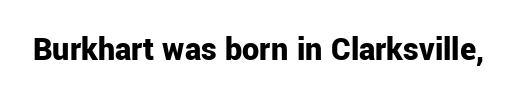
{"serif": "no", "italic": "no", "bold": "yes", "weight": "bold", "width": "normal", "stroke_contrast": "low", "x_height": "medium", "monospaced": "no", "underline": "no", "letter_spacing": "normal", "letter_spacing_em": 0.0, "glyph_px": 34}
